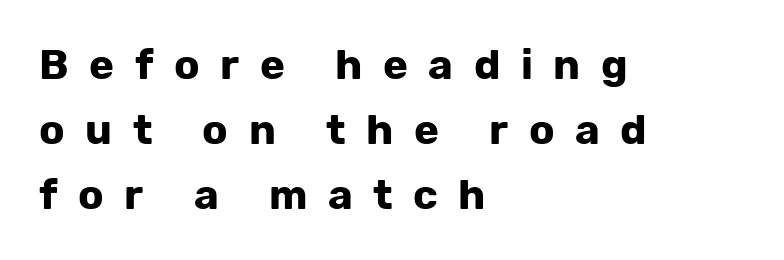
The image shows 42 px bold sans-serif type, upright; set left-aligned, normal line spacing (1.55x), unusually wide letter spacing (+0.49 em), not underlined; low stroke contrast and a medium x-height.
